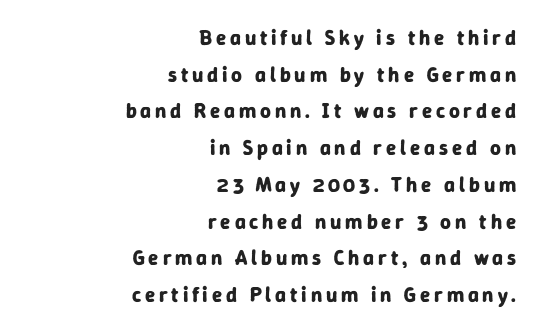
{"italic": "no", "bold": "yes", "underline": "no", "align": "right", "line_spacing_ratio": 1.75, "glyph_px": 21}
